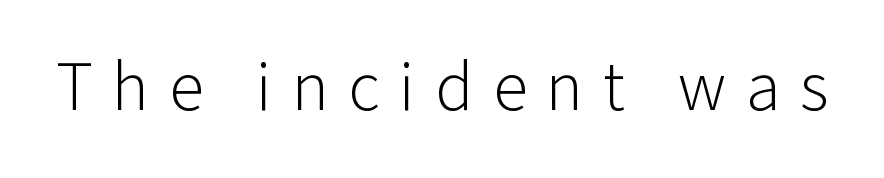
Unmarked baselines from the first word to the last. Italic? Not at all — the glyphs are vertical. Is the type heavy? It reads as light-to-regular instead. Words appear elongated and porous because spacing is wide. Here the designer chose a conventional face with non-uniform glyph widths. A sans-serif font was chosen for this passage.
